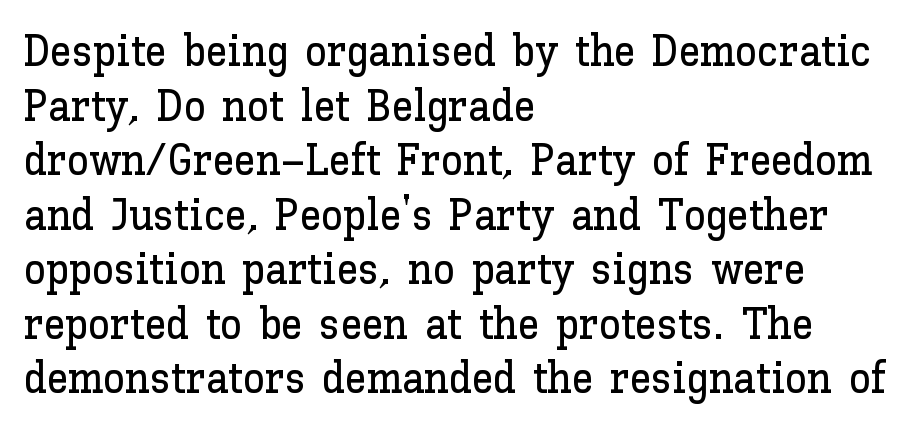
{"italic": "no", "width": "normal", "stroke_contrast": "low", "x_height": "medium", "monospaced": "no", "underline": "no", "align": "left", "line_spacing_ratio": 1.24, "letter_spacing": "normal", "letter_spacing_em": 0.0, "glyph_px": 44}
